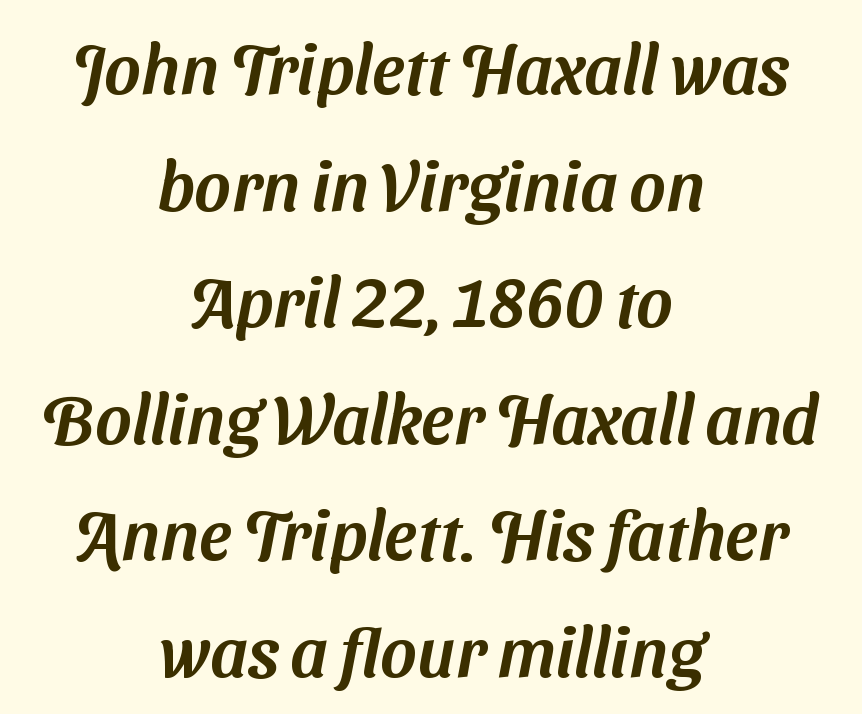
{"serif": "no", "width": "normal", "stroke_contrast": "medium", "x_height": "medium", "monospaced": "no", "underline": "no", "align": "center", "line_spacing": "normal", "line_spacing_ratio": 1.69, "letter_spacing": "normal", "letter_spacing_em": 0.0, "glyph_px": 69}
